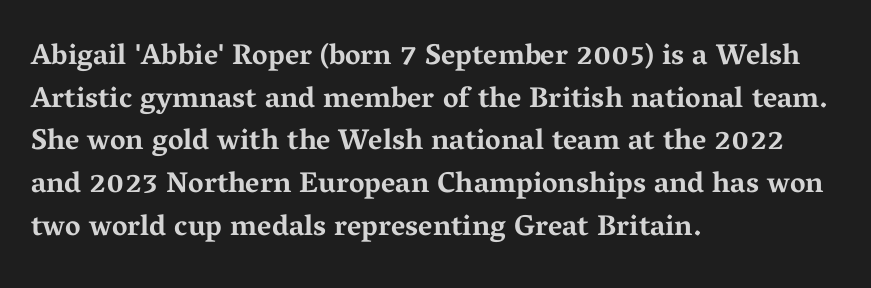
{"serif": "yes", "italic": "no", "bold": "yes", "weight": "bold", "width": "wide", "stroke_contrast": "medium", "x_height": "medium", "monospaced": "no", "underline": "no", "align": "left", "line_spacing": "normal", "line_spacing_ratio": 1.47, "letter_spacing": "normal", "letter_spacing_em": 0.0, "glyph_px": 29}
